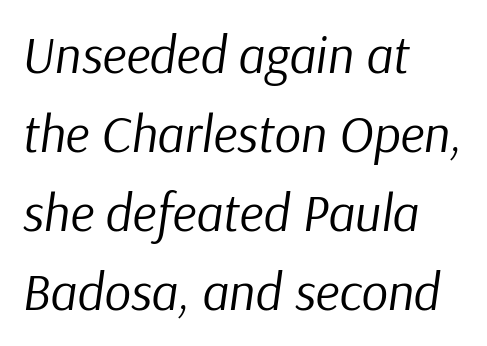
{"italic": "yes", "lean": "right", "slant_degrees": 9, "bold": "no", "weight": "regular", "width": "normal", "stroke_contrast": "low", "x_height": "medium", "monospaced": "no", "underline": "no", "align": "left", "line_spacing": "normal", "line_spacing_ratio": 1.52, "letter_spacing": "normal", "letter_spacing_em": 0.0, "glyph_px": 52}
